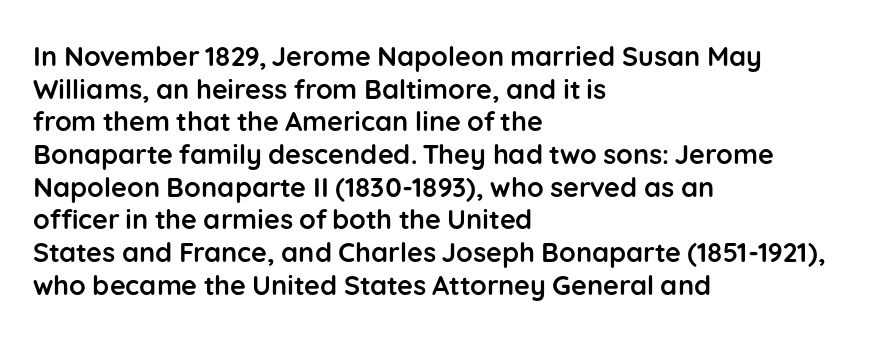
The image shows 27 px bold type, upright; set left-aligned, line spacing 1.21x, normal letter spacing, not underlined.
